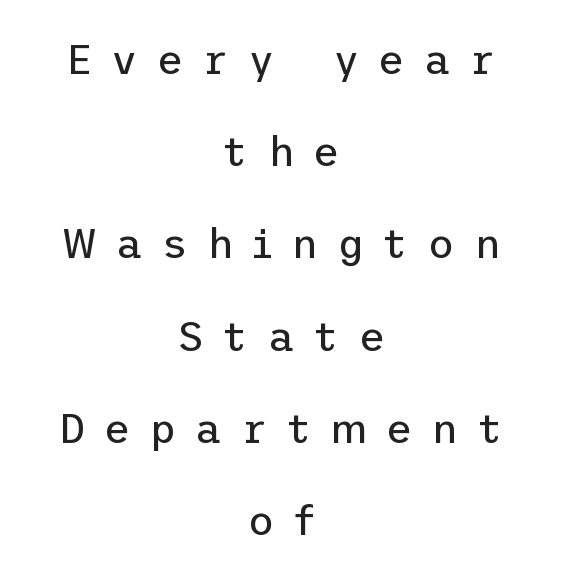
A great deal of white space separates one row of letters from the next. Vertical stems look standard width or narrower in stroke. Every character sits straight up, as roman type does. What stands out about the letter spacing? Its width — letters are far apart. Any mark beneath the type? The region is blank. Serifs: no, the terminals of the letterforms are clean.
